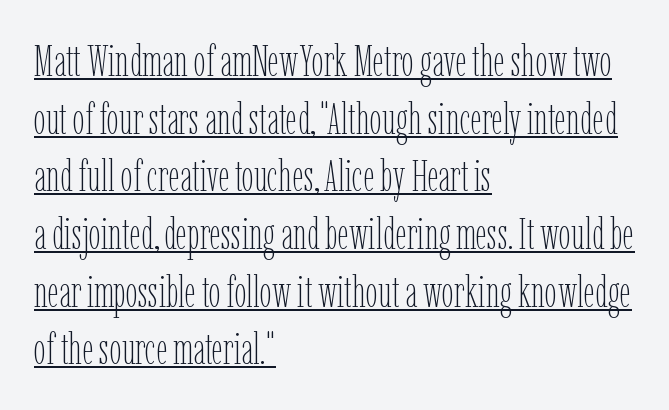
The image shows 44 px thin, condensed type, upright; set left-aligned, normal line spacing (1.31x), normal letter spacing, underlined; low stroke contrast and a medium x-height.
